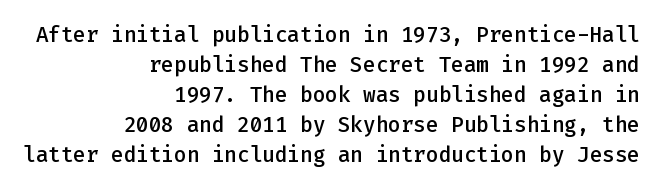
{"italic": "no", "bold": "semi", "underline": "no", "align": "right", "line_spacing": "normal", "line_spacing_ratio": 1.43, "letter_spacing": "normal", "letter_spacing_em": 0.0, "glyph_px": 21}
